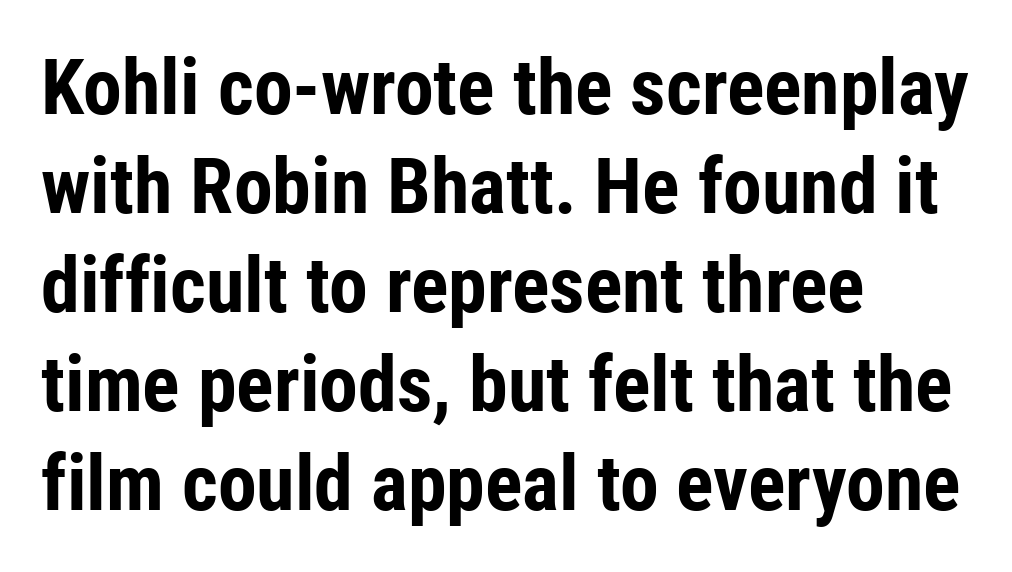
Q: Is the text bold? A: Yes.
Q: Is the text italic (slanted)? A: No, it is upright.
Q: Is the typeface a serif or a sans-serif typeface? A: Sans-serif.
Q: Is the text underlined? A: No.
Q: How is the paragraph aligned? A: Left-aligned.
Q: Is the spacing between letters normal or unusually wide? A: Normal.
Q: Is the spacing between lines tight, normal or loose? A: Normal.
Q: Width (condensed, normal, or wide)? A: Condensed.
Q: Stroke contrast? A: Low.
Q: x-height? A: Medium.
Q: Monospaced? A: No.
